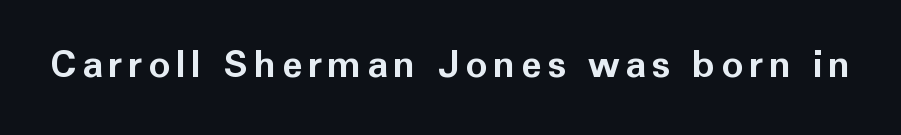
Every letter is thick-stroked: bold, no question. Vertical strokes here are truly vertical. Nope, no serifs anywhere on these letters. Do the characters align in a grid? No, the font is proportional.
